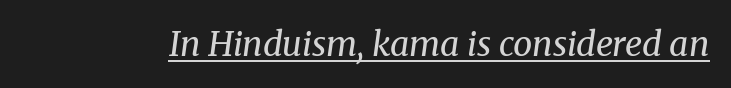
{"serif": "yes", "italic": "yes", "lean": "right", "slant_degrees": 8, "bold": "no", "weight": "regular", "width": "normal", "stroke_contrast": "medium", "x_height": "medium", "monospaced": "no", "underline": "yes", "letter_spacing": "normal", "letter_spacing_em": 0.0, "glyph_px": 34}
